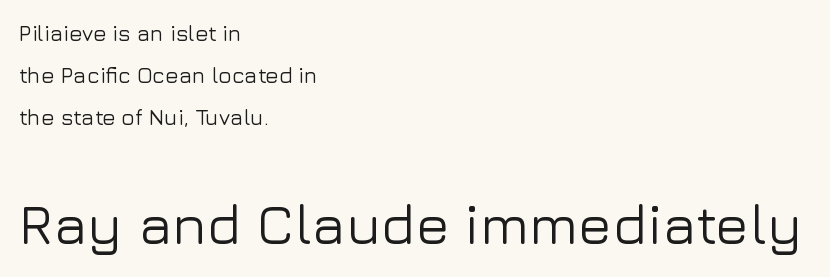
{"serif": "no", "italic": "no", "width": "normal", "stroke_contrast": "low", "x_height": "medium", "monospaced": "no", "underline": "no", "align": "left", "line_spacing": "loose", "line_spacing_ratio": 1.9, "letter_spacing": "normal", "letter_spacing_em": 0.0, "larger_block": "second", "size_ratio": 2.55, "glyph_px": 56}
